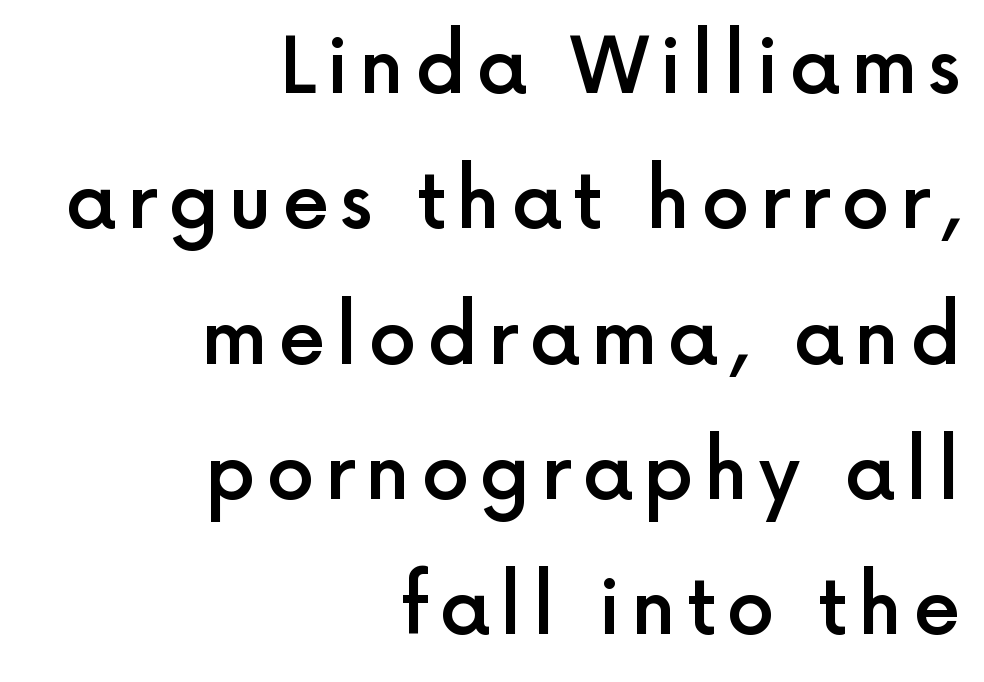
Check where the strokes stop: nothing finishes them off — pure sans. Unmarked baselines from the first word to the last. Proportional: the letters do not fall into vertical columns. Which margin do the lines hug? The right one — the left edge is uneven.
